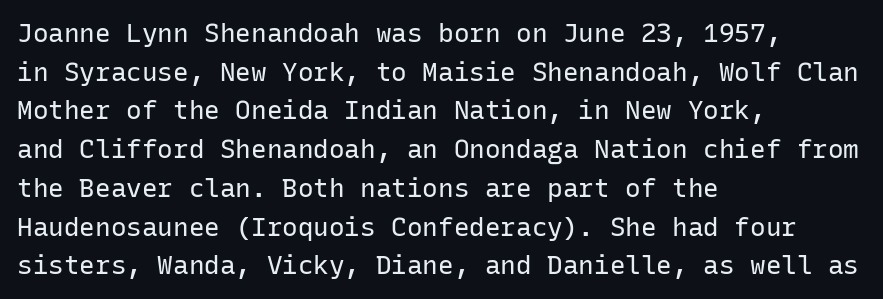
Posture: vertical. The weight tops out at a normal text grade. Words appear dense and cohesive because spacing is normal. If you drew a ruler down the left edge, every line would touch it. Line spacing here is normal. Underline: absent.
